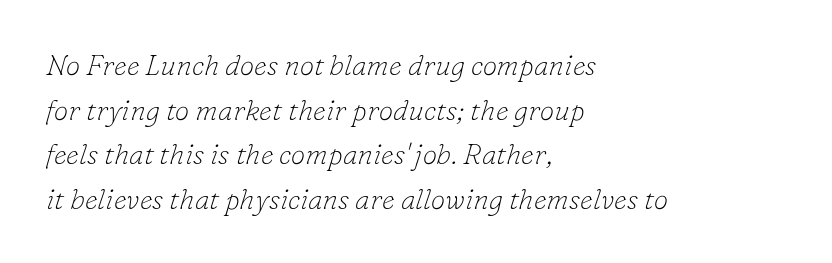
{"serif": "yes", "italic": "yes", "lean": "right", "slant_degrees": 16, "bold": "no", "weight": "thin", "width": "normal", "stroke_contrast": "low", "x_height": "small", "monospaced": "no", "underline": "no", "align": "left", "line_spacing": "normal", "line_spacing_ratio": 1.54, "letter_spacing": "normal", "letter_spacing_em": 0.0, "glyph_px": 29}
